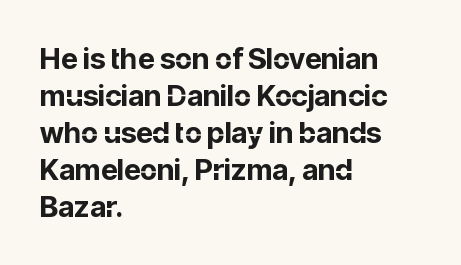
Words appear dense and cohesive because spacing is normal. The rendering anchors every line to the left-hand side. Typographically, this falls in the sans-serif category. Lines of text with bare space underneath. When letters stand straight like this, we call the style roman or upright. Students, observe: this is what conventionally led text looks like.
